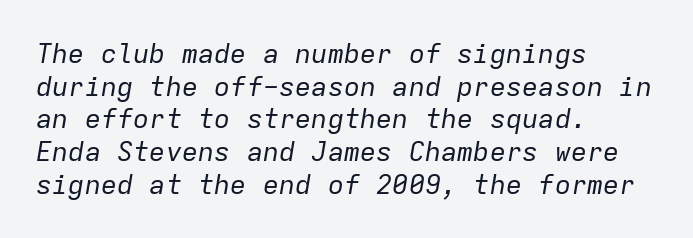
Q: Is the text bold? A: No.
Q: Is the text italic (slanted)? A: Yes, it leans right by about 9 degrees.
Q: Is the text underlined? A: No.
Q: How is the paragraph aligned? A: Left-aligned.
Q: Is the spacing between letters normal or unusually wide? A: Normal.
